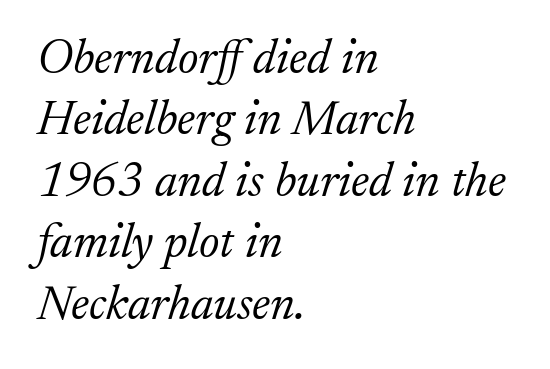
The rendering uses natural spacing where letterforms have individual widths. Summary of weight: not heavy and not bold. Layout note: lines flush left. Serif or sans? Serif — the stroke terminals have little feet. Whoever set this chose a conventional vertical rhythm. The glyphs are unaccompanied by any horizontal stroke below them.
